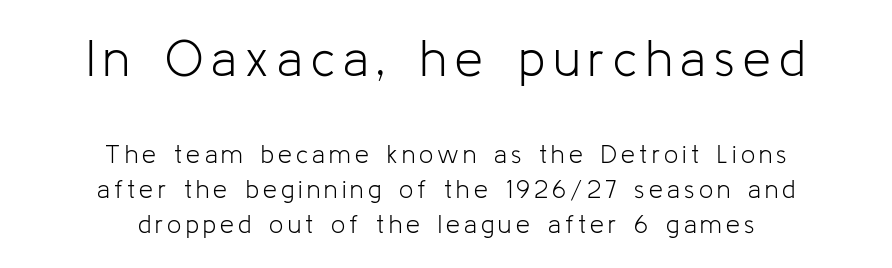
The image shows 50 px light sans-serif type, upright; set centered, normal line spacing (1.4x), not underlined; the first (top) block is 2.0x larger; low stroke contrast and a medium x-height.
